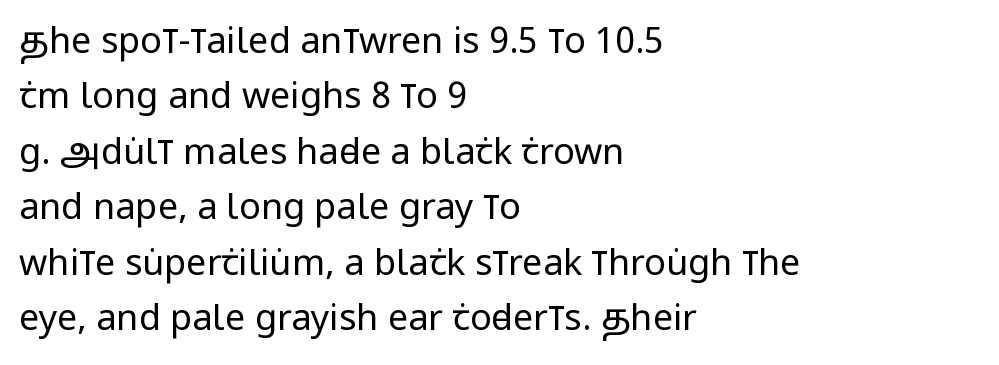
Q: Is the text bold? A: No.
Q: Is the text italic (slanted)? A: No, it is upright.
Q: Is the typeface a serif or a sans-serif typeface? A: Sans-serif.
Q: Is the text underlined? A: No.
Q: How is the paragraph aligned? A: Left-aligned.
Q: Is the spacing between letters normal or unusually wide? A: Normal.
Q: Is the spacing between lines tight, normal or loose? A: Normal.
Q: Width (condensed, normal, or wide)? A: Condensed.
Q: Stroke contrast? A: Low.
Q: x-height? A: Large.
Q: Monospaced? A: No.
